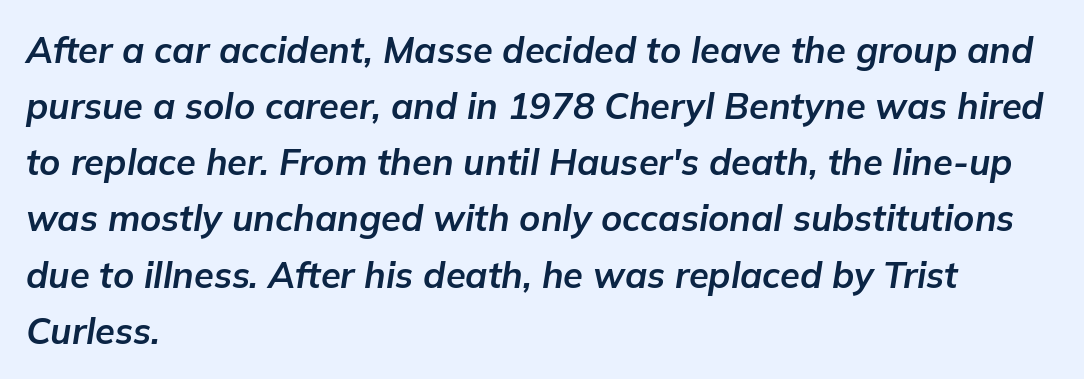
The image shows 36 px bold type, italic (leaning right); set left-aligned, normal line spacing (1.56x), normal letter spacing, not underlined; low stroke contrast and a medium x-height.
